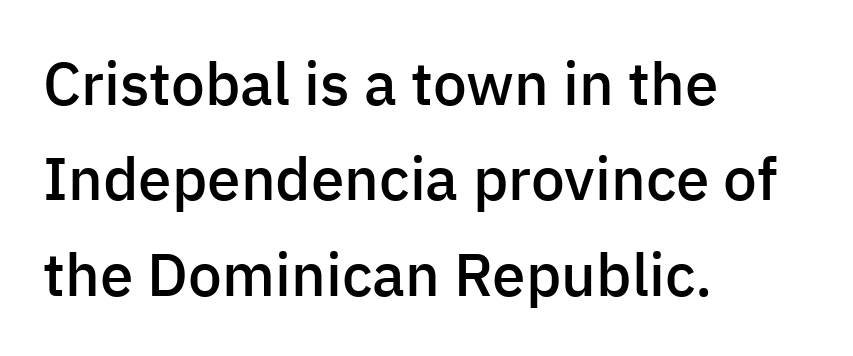
The image shows 60 px semibold sans-serif type, upright; set left-aligned, normal line spacing (1.59x), normal letter spacing, not underlined; low stroke contrast and a medium x-height.
